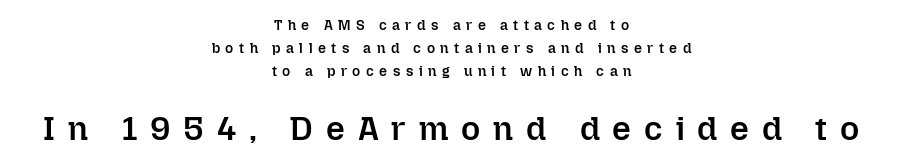
Do the characters align in a grid? No, the font is proportional. This block has exactly the height ordinary leading produces. The typesetter chose a symmetrical, centered arrangement here. Is the letter spacing exaggerated? Yes — the characters are pushed far apart. No italicization has been applied; the sample stays upright. Just letters on the line, the space beneath them empty.
